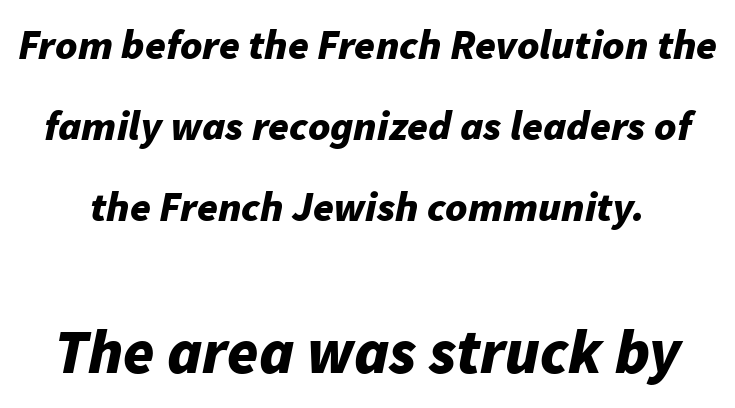
{"italic": "yes", "lean": "right", "slant_degrees": 11, "bold": "yes", "weight": "bold", "width": "normal", "stroke_contrast": "low", "x_height": "medium", "monospaced": "no", "underline": "no", "line_spacing": "loose", "line_spacing_ratio": 1.93, "letter_spacing": "normal", "letter_spacing_em": 0.0, "larger_block": "second", "size_ratio": 1.5, "glyph_px": 63}
